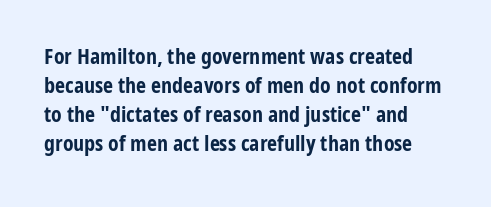
Q: Is the text bold? A: Yes.
Q: Is the text italic (slanted)? A: No, it is upright.
Q: Is the text underlined? A: No.
Q: Is the spacing between letters normal or unusually wide? A: Normal.
Q: Is the spacing between lines tight, normal or loose? A: Normal.
